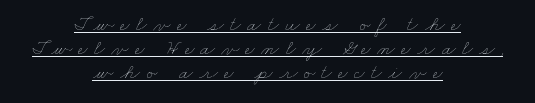
Q: Is the text bold? A: No.
Q: Is the text underlined? A: Yes.
Q: How is the paragraph aligned? A: Centered.
Q: Is the spacing between letters normal or unusually wide? A: Unusually wide.
Q: Is the spacing between lines tight, normal or loose? A: Tight.
